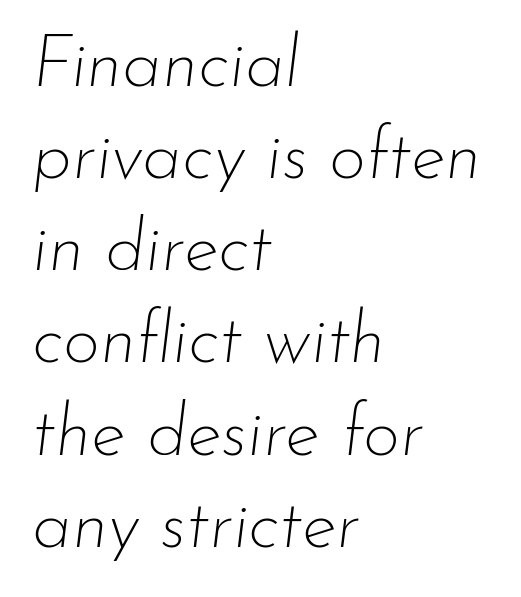
{"italic": "yes", "lean": "right", "slant_degrees": 7, "bold": "no", "weight": "thin", "width": "normal", "stroke_contrast": "low", "x_height": "small", "monospaced": "no", "underline": "no", "align": "left", "line_spacing": "normal", "line_spacing_ratio": 1.28, "letter_spacing": "normal", "letter_spacing_em": 0.0, "glyph_px": 72}
